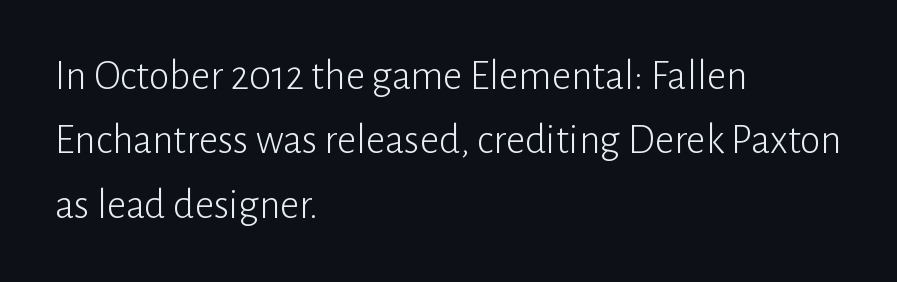
{"serif": "no", "italic": "no", "bold": "no", "weight": "light", "width": "normal", "stroke_contrast": "low", "x_height": "medium", "monospaced": "no", "underline": "no", "align": "left", "line_spacing": "normal", "line_spacing_ratio": 1.53, "letter_spacing": "normal", "letter_spacing_em": 0.0, "glyph_px": 42}
